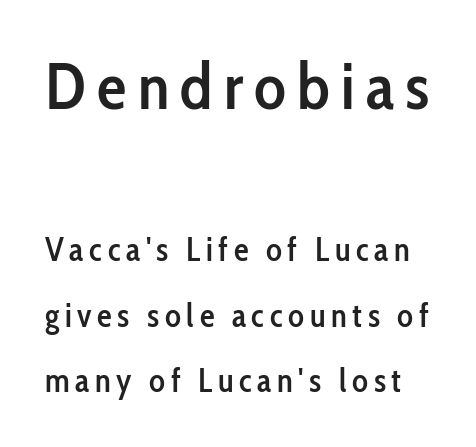
Here the designer chose a conventional face with non-uniform glyph widths. Size contrast runs from large at the top to small at the bottom. The glyphs are unaccompanied by any horizontal stroke below them. How would I describe the line gaps? Wide and relaxed. To sum up the face: it is a sans, with no serifs. Bold? Not quite — semibold, heavier than regular but stopping short.
